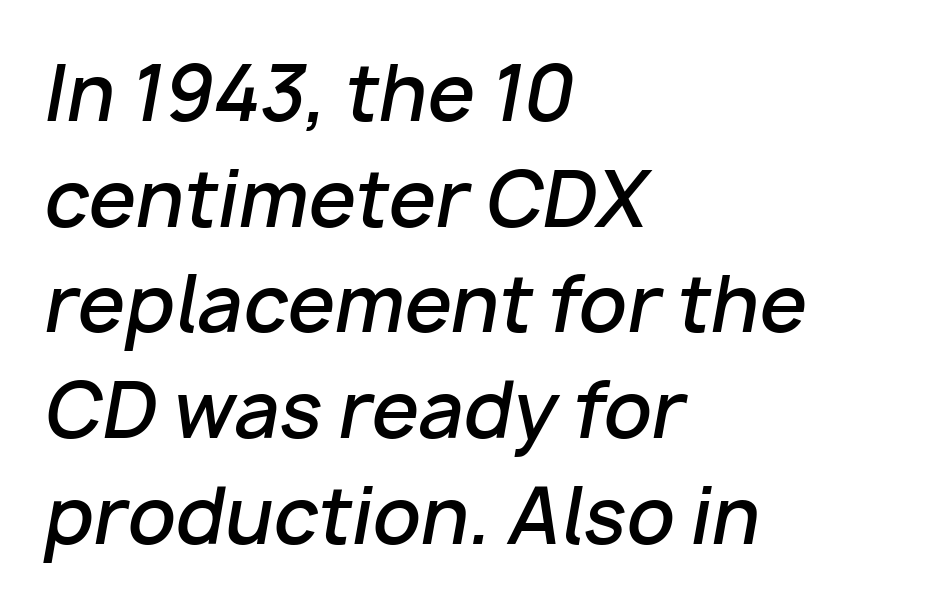
The image shows 76 px semibold type, italic (leaning right); set left-aligned, normal line spacing (1.39x), normal letter spacing, not underlined; low stroke contrast and a medium x-height.
